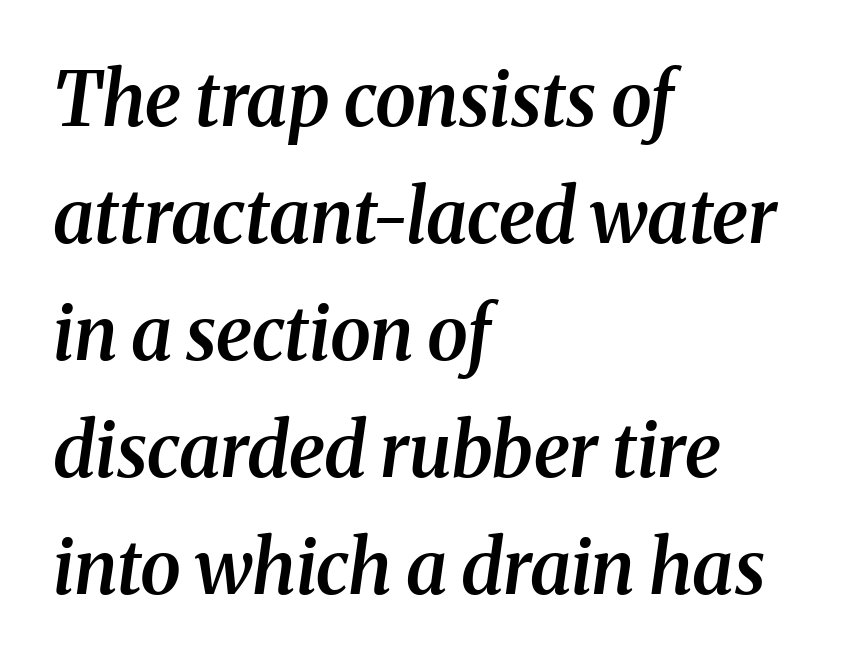
Vertically, the passage feels balanced, rows spaced as you'd expect. Is the type bold? Partly — it's a semibold, heavier than regular but not fully bold. Every row of glyphs begins at an identical x-position on the left. Regarding serifs, this sample has them.
